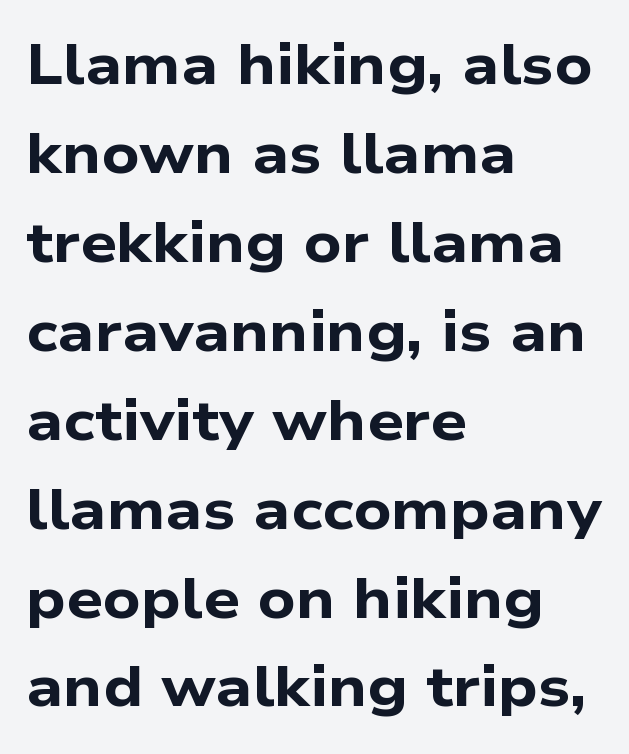
Q: Is the text bold? A: Yes.
Q: Is the typeface a serif or a sans-serif typeface? A: Sans-serif.
Q: Is the text underlined? A: No.
Q: How is the paragraph aligned? A: Left-aligned.
Q: Is the spacing between letters normal or unusually wide? A: Normal.
Q: Is the spacing between lines tight, normal or loose? A: Normal.
Q: Width (condensed, normal, or wide)? A: Wide.
Q: Stroke contrast? A: Low.
Q: x-height? A: Medium.
Q: Monospaced? A: No.
